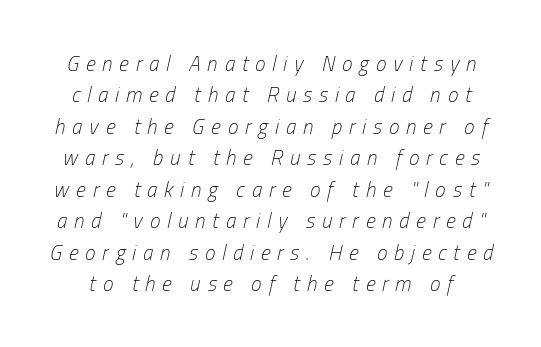
Q: Is the text bold? A: No.
Q: Is the text italic (slanted)? A: Yes, it leans right by about 13 degrees.
Q: Is the text underlined? A: No.
Q: Is the spacing between letters normal or unusually wide? A: Unusually wide.
Q: Is the spacing between lines tight, normal or loose? A: Normal.
